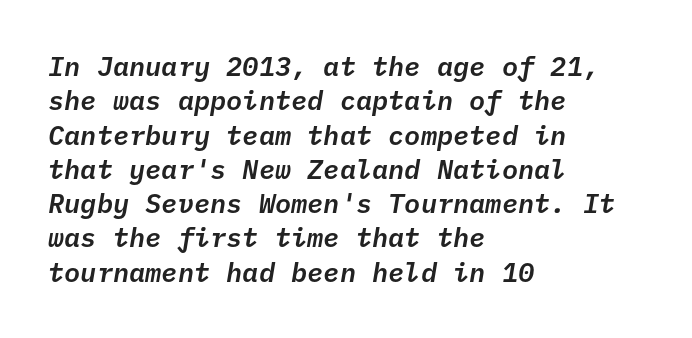
Q: Is the text italic (slanted)? A: Yes, it leans right by about 10 degrees.
Q: Is the text underlined? A: No.
Q: How is the paragraph aligned? A: Left-aligned.
Q: Is the spacing between letters normal or unusually wide? A: Normal.
Q: Is the spacing between lines tight, normal or loose? A: Normal.
